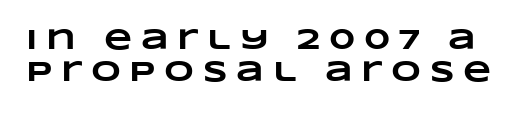
Q: Is the text bold? A: Yes.
Q: Is the text underlined? A: No.
Q: Is the spacing between letters normal or unusually wide? A: Unusually wide.
Q: Is the spacing between lines tight, normal or loose? A: Tight.
Q: Width (condensed, normal, or wide)? A: Wide.
Q: Stroke contrast? A: Low.
Q: x-height? A: Large.
Q: Monospaced? A: No.
